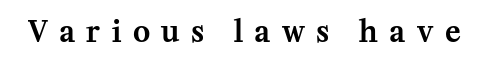
Q: Is the text italic (slanted)? A: No, it is upright.
Q: Is the typeface a serif or a sans-serif typeface? A: Serif.
Q: Is the text underlined? A: No.
Q: Is the spacing between letters normal or unusually wide? A: Unusually wide.
Q: Width (condensed, normal, or wide)? A: Normal.
Q: Stroke contrast? A: Medium.
Q: x-height? A: Medium.
Q: Monospaced? A: No.
